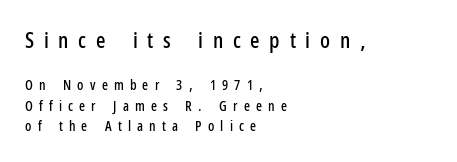
{"italic": "no", "underline": "no", "align": "left", "line_spacing": "normal", "line_spacing_ratio": 1.47, "letter_spacing": "wide", "letter_spacing_em": 0.44, "larger_block": "first", "size_ratio": 1.57, "glyph_px": 22}
